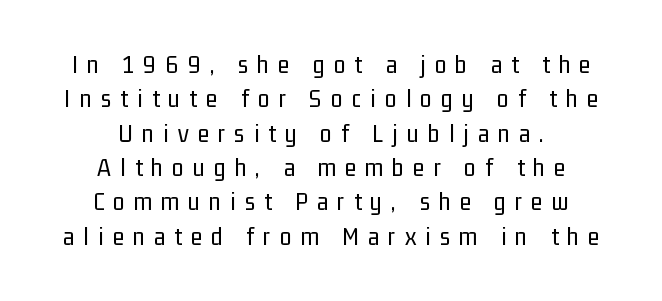
{"italic": "no", "bold": "no", "underline": "no", "align": "center", "line_spacing": "normal", "line_spacing_ratio": 1.32, "letter_spacing": "wide", "letter_spacing_em": 0.36, "glyph_px": 26}
